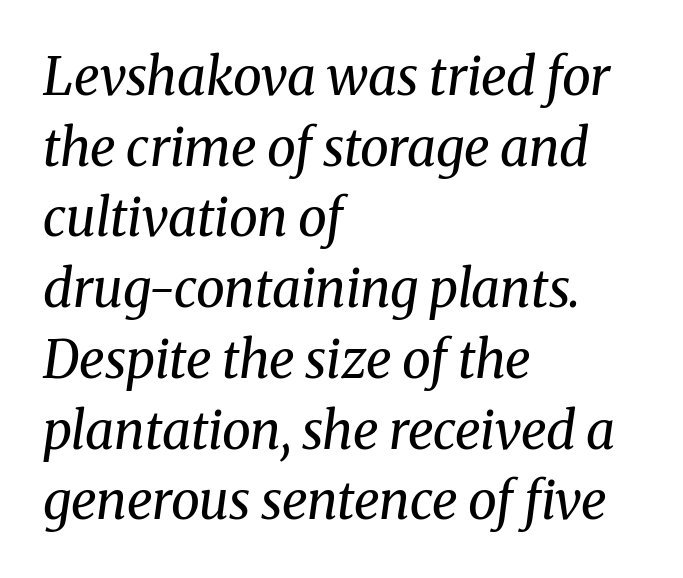
{"serif": "yes", "italic": "yes", "lean": "right", "slant_degrees": 8, "bold": "no", "weight": "regular", "width": "normal", "stroke_contrast": "medium", "x_height": "medium", "monospaced": "no", "underline": "no", "align": "left", "line_spacing": "normal", "line_spacing_ratio": 1.36, "letter_spacing": "normal", "letter_spacing_em": 0.0, "glyph_px": 52}
